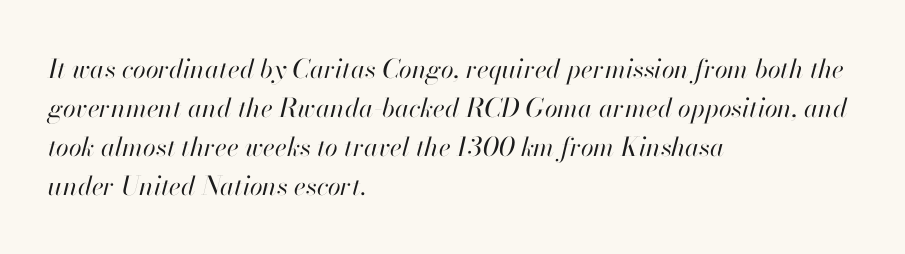
An italicized treatment has been applied to the whole sample. Nothing unusual about the tracking: characters are spaced as the font intends. The zone under the glyphs is completely vacant. Leading matches the norm, producing a regular column. In CSS terms this would be text-align: left.
